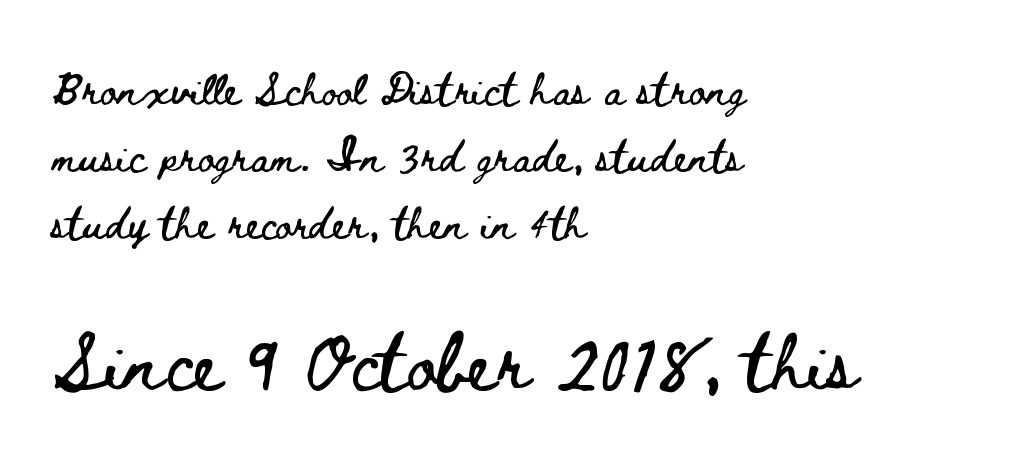
The image shows 56 px wide type; set left-aligned, loose line spacing (2.09x), normal letter spacing, not underlined; the second (bottom) block is 1.75x larger; low stroke contrast and a small x-height.
